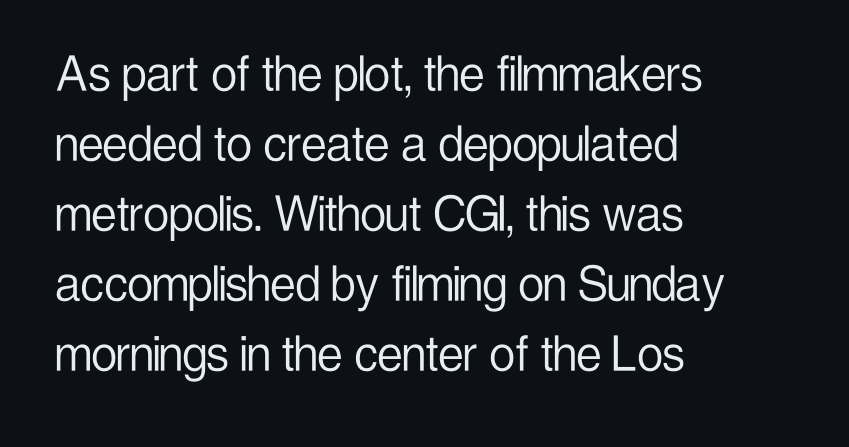
Nobody drew a line under any word here. Ascenders rise straight up at ninety degrees. Line beginnings align vertically; line endings do not. Observe the absence of serifs on each vertical stroke in this sample. You could not count columns in this text — the font is proportionally spaced. Tracking value appears to be zero — textbook default spacing.
